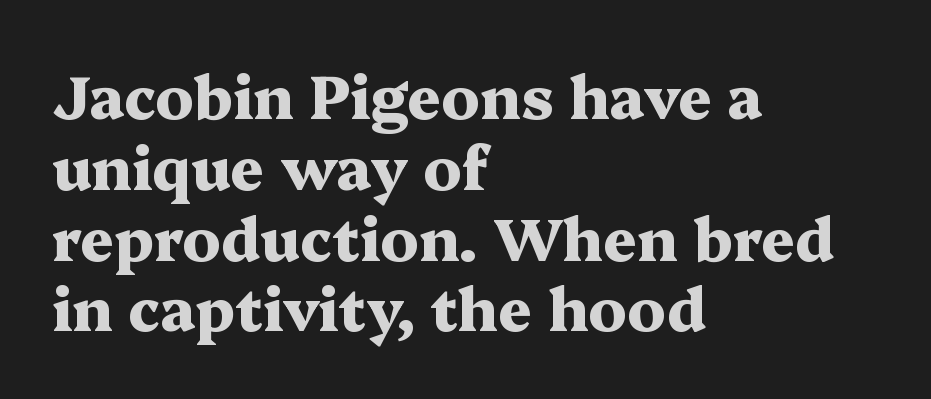
Yep, those are serifs on the letters. Inter-character spacing is left at the font's built-in metrics. Is the type bold? Yes — the strokes are clearly thick and heavy. Looks like regular typesetting: each glyph gets only the width it needs. Descender tails drop into unmarked territory.
